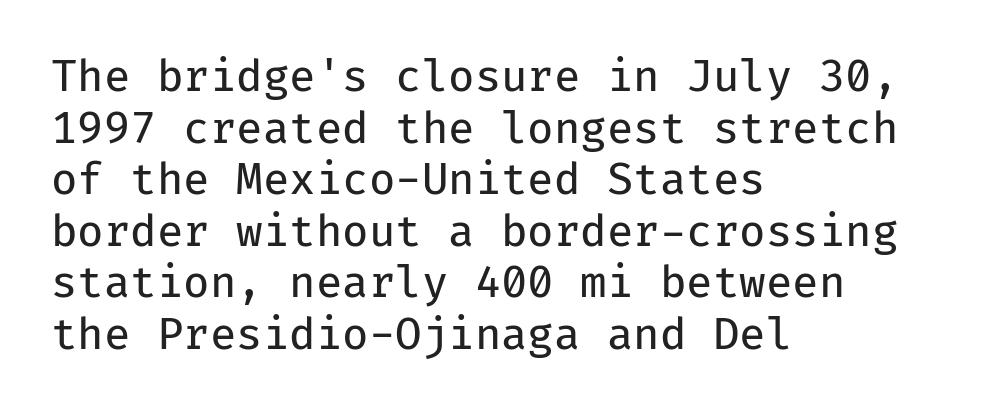
Q: Is the text bold? A: No.
Q: Is the text italic (slanted)? A: No, it is upright.
Q: Is the typeface a serif or a sans-serif typeface? A: Sans-serif.
Q: Is the text underlined? A: No.
Q: How is the paragraph aligned? A: Left-aligned.
Q: Is the spacing between letters normal or unusually wide? A: Normal.
Q: Width (condensed, normal, or wide)? A: Normal.
Q: Stroke contrast? A: Low.
Q: x-height? A: Medium.
Q: Monospaced? A: Yes.
